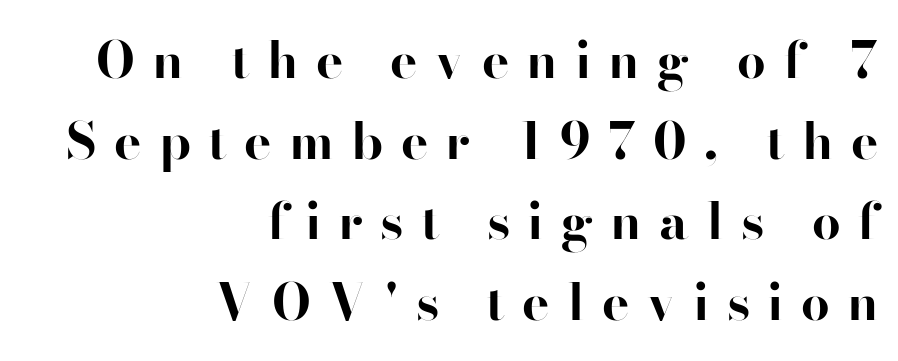
Q: Is the text bold? A: Yes.
Q: Is the text italic (slanted)? A: No, it is upright.
Q: Is the typeface a serif or a sans-serif typeface? A: Sans-serif.
Q: Is the text underlined? A: No.
Q: How is the paragraph aligned? A: Right-aligned.
Q: Is the spacing between letters normal or unusually wide? A: Unusually wide.
Q: Is the spacing between lines tight, normal or loose? A: Normal.
Q: Width (condensed, normal, or wide)? A: Normal.
Q: Stroke contrast? A: High.
Q: x-height? A: Small.
Q: Monospaced? A: No.
